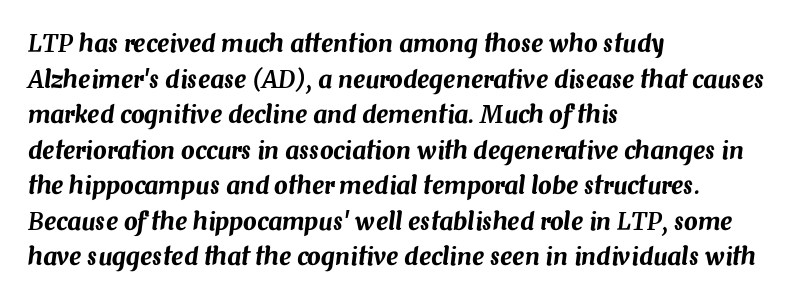
The image shows 24 px text type, italic (leaning right); set left-aligned, normal line spacing (1.48x), normal letter spacing, not underlined.
